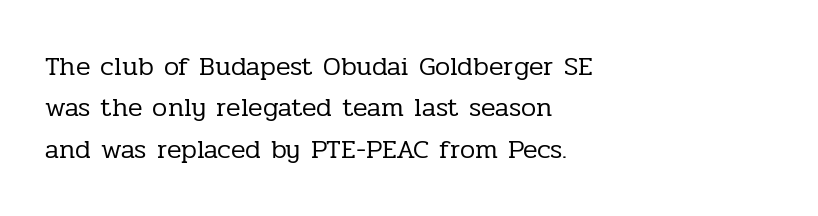
The image shows 27 px text type, upright; set left-aligned, normal line spacing (1.53x), normal letter spacing, not underlined.
